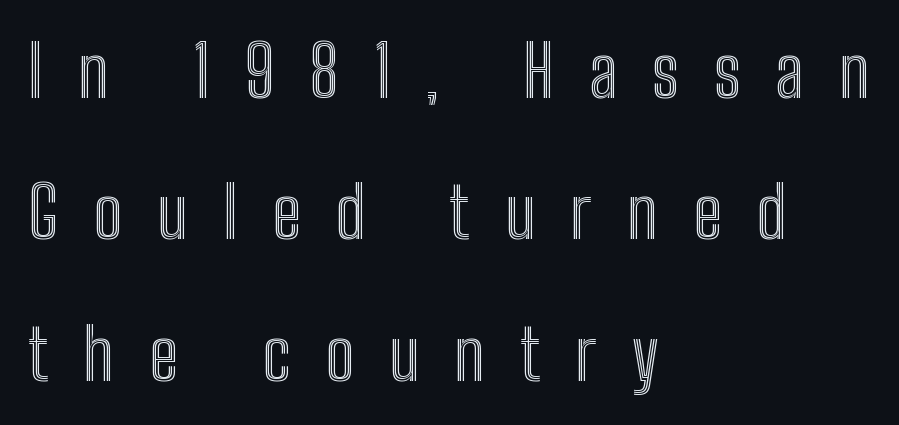
{"italic": "no", "width": "condensed", "x_height": "medium", "monospaced": "no", "underline": "no", "align": "left", "line_spacing": "loose", "line_spacing_ratio": 1.99, "letter_spacing": "wide", "letter_spacing_em": 0.49, "glyph_px": 71}
